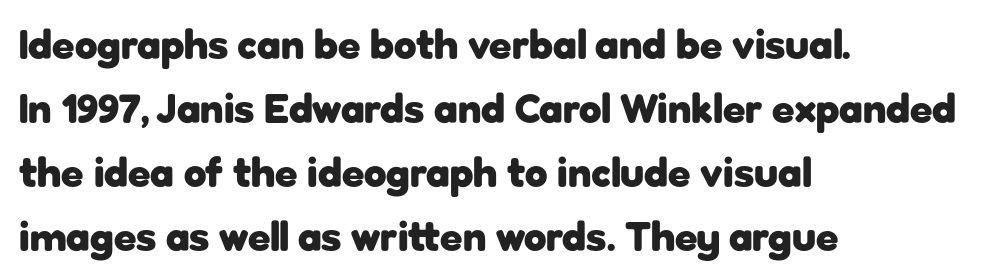
{"serif": "no", "italic": "no", "bold": "yes", "weight": "heavy", "width": "normal", "stroke_contrast": "low", "x_height": "medium", "monospaced": "no", "underline": "no", "align": "left", "line_spacing": "normal", "line_spacing_ratio": 1.56, "letter_spacing": "normal", "letter_spacing_em": 0.0, "glyph_px": 41}
